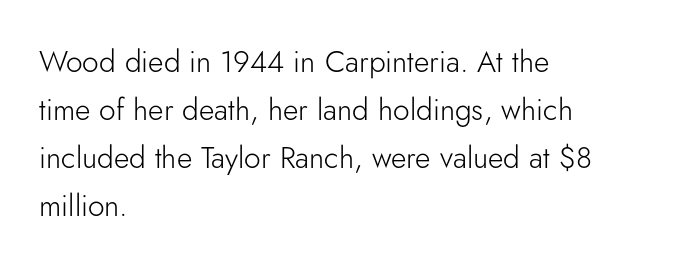
Q: Is the text bold? A: No.
Q: Is the text italic (slanted)? A: No, it is upright.
Q: Is the typeface a serif or a sans-serif typeface? A: Sans-serif.
Q: Is the text underlined? A: No.
Q: How is the paragraph aligned? A: Left-aligned.
Q: Is the spacing between letters normal or unusually wide? A: Normal.
Q: Is the spacing between lines tight, normal or loose? A: Normal.
Q: Width (condensed, normal, or wide)? A: Normal.
Q: Stroke contrast? A: Low.
Q: x-height? A: Small.
Q: Monospaced? A: No.
